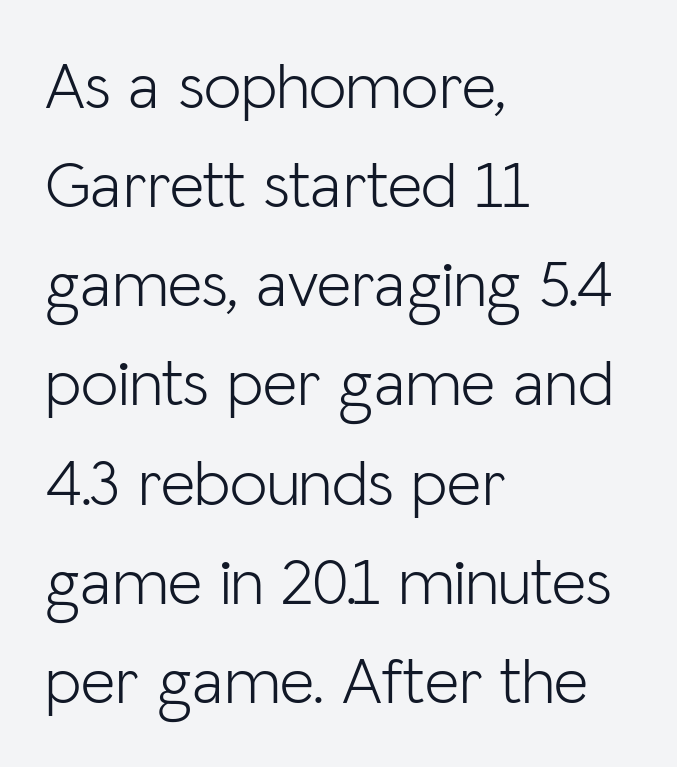
Q: Is the text bold? A: No.
Q: Is the text italic (slanted)? A: No, it is upright.
Q: Is the typeface a serif or a sans-serif typeface? A: Sans-serif.
Q: Is the text underlined? A: No.
Q: How is the paragraph aligned? A: Left-aligned.
Q: Is the spacing between letters normal or unusually wide? A: Normal.
Q: Is the spacing between lines tight, normal or loose? A: Normal.
Q: Width (condensed, normal, or wide)? A: Normal.
Q: Stroke contrast? A: Low.
Q: x-height? A: Medium.
Q: Monospaced? A: No.
